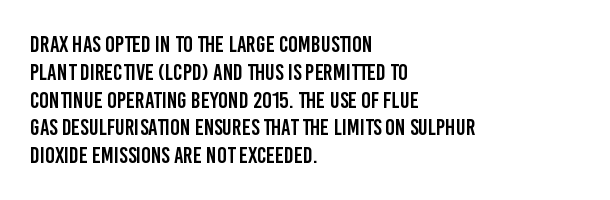
Q: Is the text italic (slanted)? A: No, it is upright.
Q: Is the text underlined? A: No.
Q: How is the paragraph aligned? A: Left-aligned.
Q: Is the spacing between letters normal or unusually wide? A: Normal.
